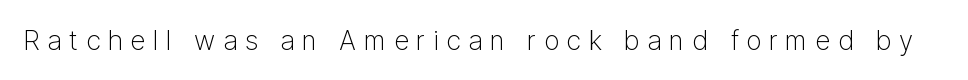
The image shows 27 px text type, upright; set unusually wide letter spacing (+0.28 em), not underlined.
